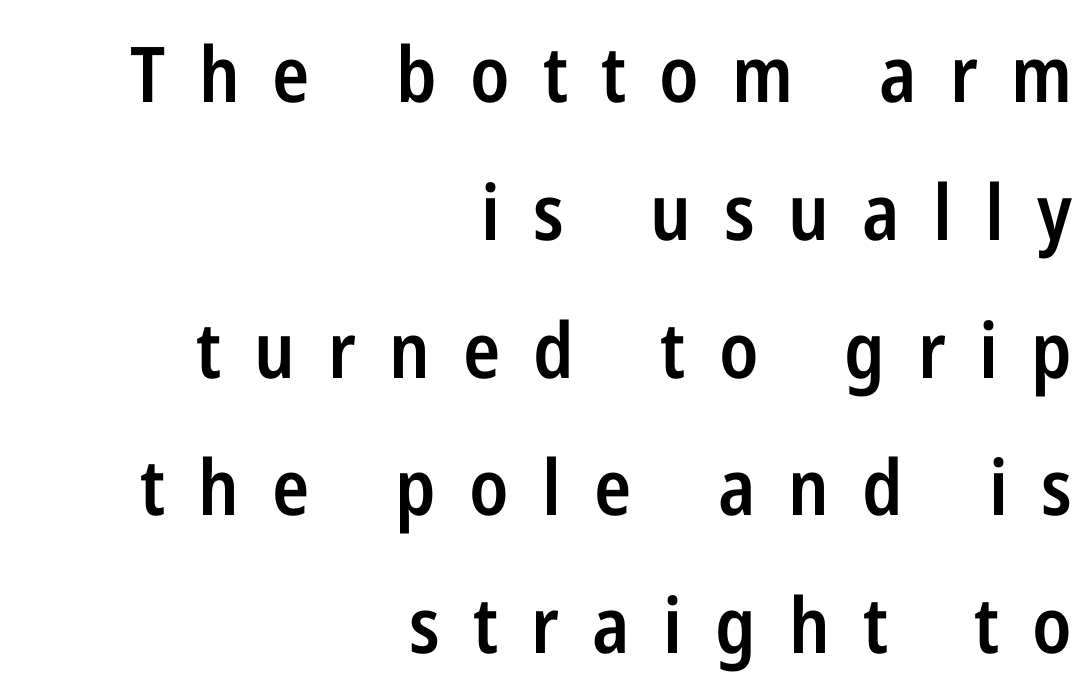
Q: Is the text bold? A: Semi-bold.
Q: Is the text italic (slanted)? A: No, it is upright.
Q: Is the typeface a serif or a sans-serif typeface? A: Sans-serif.
Q: Is the text underlined? A: No.
Q: How is the paragraph aligned? A: Right-aligned.
Q: Is the spacing between letters normal or unusually wide? A: Unusually wide.
Q: Width (condensed, normal, or wide)? A: Condensed.
Q: Stroke contrast? A: Low.
Q: x-height? A: Medium.
Q: Monospaced? A: No.
